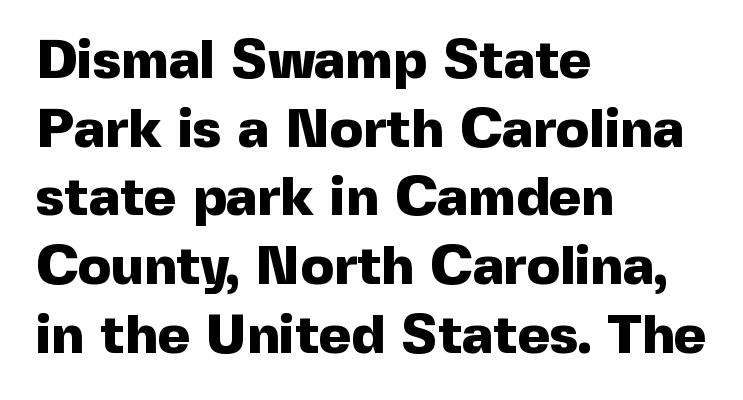
The image shows 55 px heavy sans-serif type, upright; set left-aligned, normal line spacing (1.25x), normal letter spacing, not underlined; a medium x-height.
